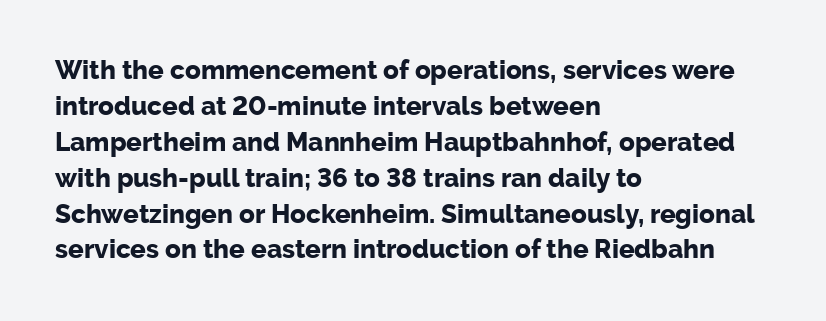
{"italic": "no", "bold": "yes", "underline": "no", "align": "left", "line_spacing": "normal", "line_spacing_ratio": 1.38, "letter_spacing": "normal", "letter_spacing_em": 0.0, "glyph_px": 26}
